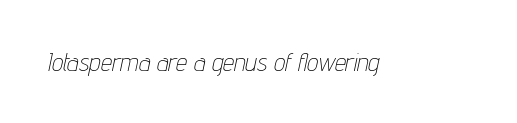
A quiet, ordinary-to-light weight characterises the typeface. A typesetter would call this zero additional tracking. The typography opts for an oblique posture over an upright one. Beneath every word, the page is bare.
